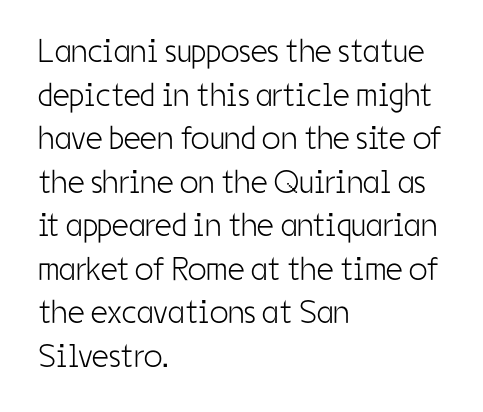
Q: Is the text bold? A: No.
Q: Is the text italic (slanted)? A: No, it is upright.
Q: Is the typeface a serif or a sans-serif typeface? A: Sans-serif.
Q: Is the text underlined? A: No.
Q: How is the paragraph aligned? A: Left-aligned.
Q: Is the spacing between letters normal or unusually wide? A: Normal.
Q: Is the spacing between lines tight, normal or loose? A: Normal.
Q: Width (condensed, normal, or wide)? A: Condensed.
Q: Stroke contrast? A: Low.
Q: x-height? A: Medium.
Q: Monospaced? A: No.
